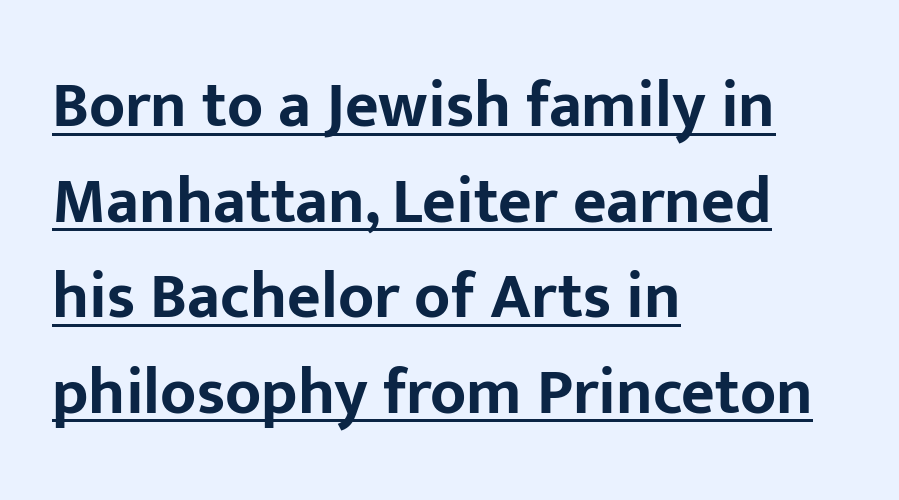
The typography opts for an upright posture over an oblique one. Type style note: lacks serifs. Here the designer chose a conventional face with non-uniform glyph widths. Characters follow at the spacing the type designer built in. Vertically, the passage feels balanced, rows spaced as you'd expect. A typographer would call this underscored text.
